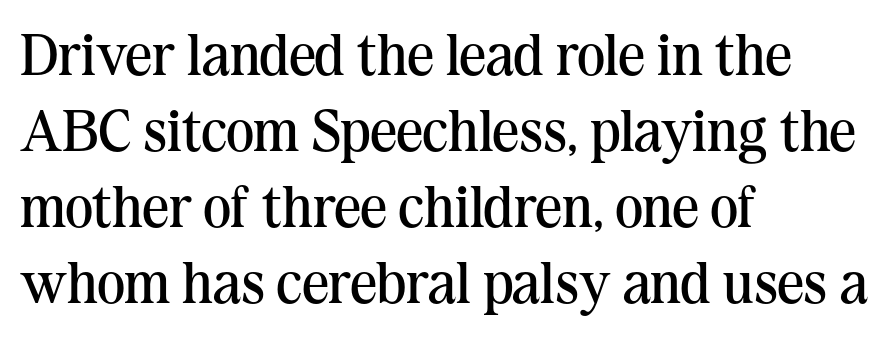
Q: Is the text bold? A: No.
Q: Is the text italic (slanted)? A: No, it is upright.
Q: Is the typeface a serif or a sans-serif typeface? A: Serif.
Q: Is the text underlined? A: No.
Q: How is the paragraph aligned? A: Left-aligned.
Q: Is the spacing between letters normal or unusually wide? A: Normal.
Q: Is the spacing between lines tight, normal or loose? A: Normal.
Q: Width (condensed, normal, or wide)? A: Normal.
Q: Stroke contrast? A: Medium.
Q: x-height? A: Medium.
Q: Monospaced? A: No.
